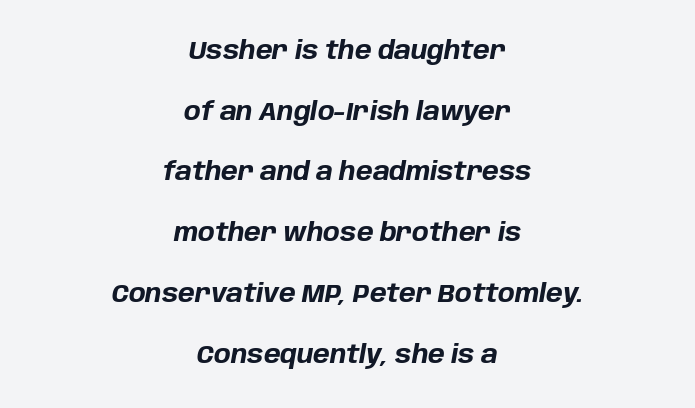
The image shows 25 px bold type, italic (leaning right); set centered, loose line spacing (2.43x), normal letter spacing, not underlined.
